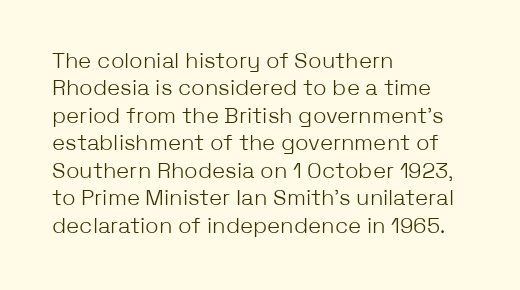
{"italic": "no", "bold": "no", "underline": "no", "align": "left", "line_spacing": "normal", "line_spacing_ratio": 1.25, "letter_spacing": "normal", "letter_spacing_em": 0.0, "glyph_px": 22}
